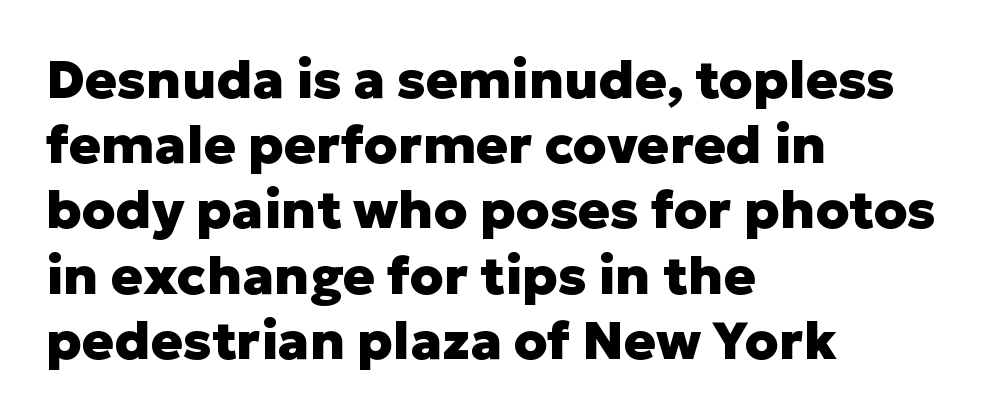
Q: Is the text bold? A: Yes.
Q: Is the text italic (slanted)? A: No, it is upright.
Q: Is the typeface a serif or a sans-serif typeface? A: Sans-serif.
Q: Is the text underlined? A: No.
Q: How is the paragraph aligned? A: Left-aligned.
Q: Is the spacing between letters normal or unusually wide? A: Normal.
Q: Width (condensed, normal, or wide)? A: Normal.
Q: Stroke contrast? A: Low.
Q: x-height? A: Medium.
Q: Monospaced? A: No.
